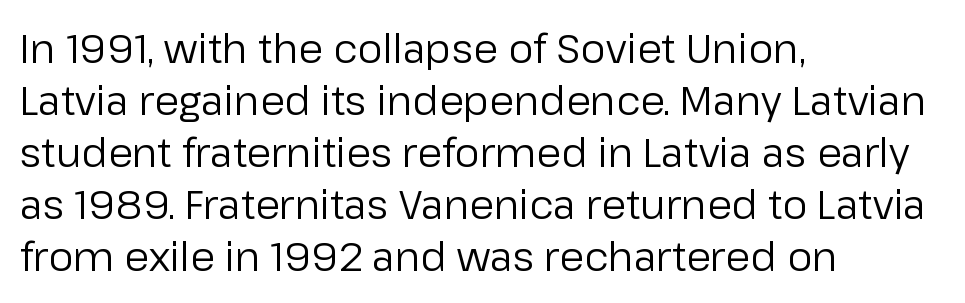
The lettering holds an erect, upright posture throughout. The rendering uses natural spacing where letterforms have individual widths. Notice how the passage keeps a crisp vertical edge on the left only. Students, observe: this is what conventionally led text looks like. The string is rendered with underlining switched off.
